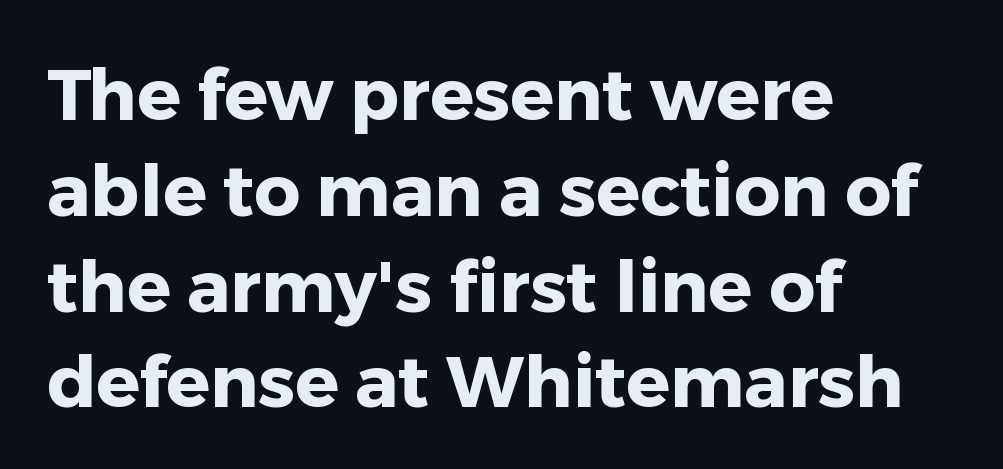
{"serif": "no", "italic": "no", "bold": "yes", "weight": "heavy", "width": "normal", "stroke_contrast": "low", "x_height": "medium", "monospaced": "no", "underline": "no", "align": "left", "line_spacing": "normal", "line_spacing_ratio": 1.33, "letter_spacing": "normal", "letter_spacing_em": 0.0, "glyph_px": 72}
